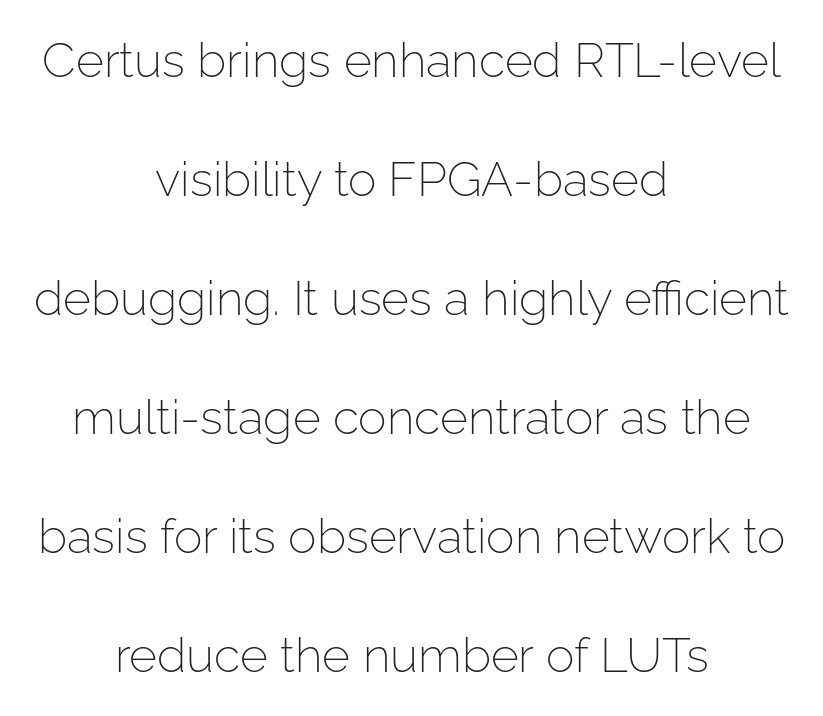
The image shows 48 px light sans-serif type, upright; set centered, loose line spacing (2.48x), normal letter spacing, not underlined; low stroke contrast and a medium x-height.
